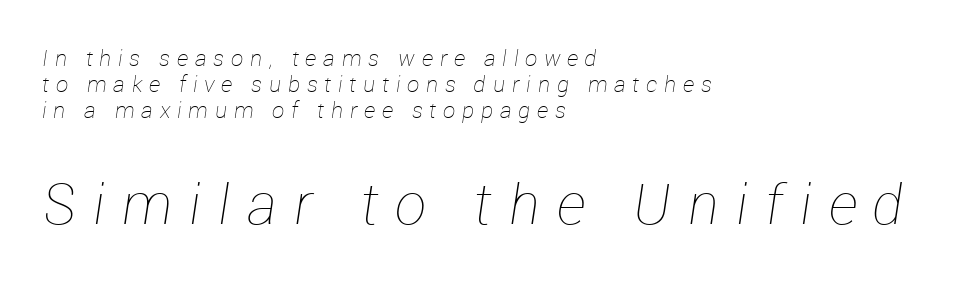
The image shows 56 px thin type, italic (leaning right); set left-aligned, line spacing 1.18x, unusually wide letter spacing (+0.31 em), not underlined; the second (bottom) block is 2.55x larger; low stroke contrast and a medium x-height.
